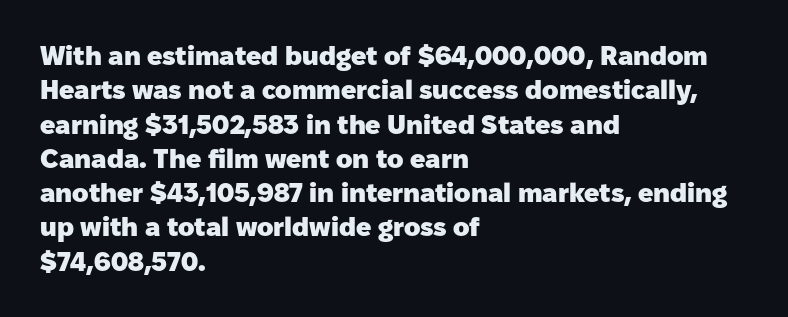
The image shows 27 px bold type, upright; set left-aligned, normal line spacing (1.27x), normal letter spacing, not underlined.
